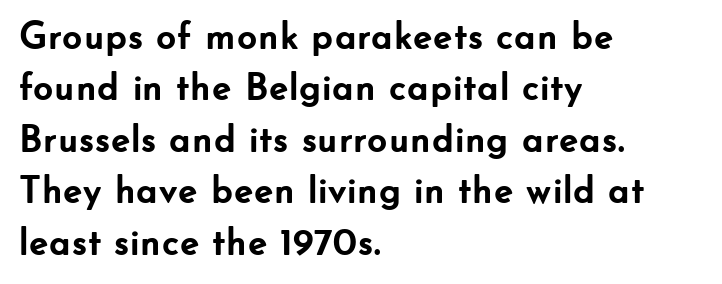
{"serif": "no", "italic": "no", "bold": "yes", "weight": "semibold", "width": "normal", "stroke_contrast": "low", "x_height": "small", "monospaced": "no", "underline": "no", "align": "left", "line_spacing": "normal", "line_spacing_ratio": 1.32, "letter_spacing": "normal", "letter_spacing_em": 0.0, "glyph_px": 39}
